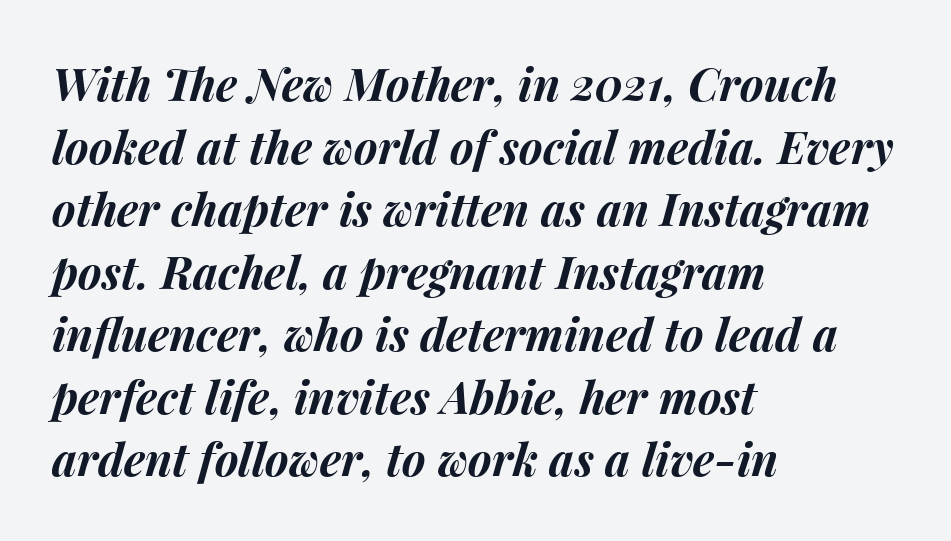
A full-strength bold gives these letters their thick strokes. The face used here is proportionally spaced, like ordinary book or web type. The paragraph shown leans on its left margin. Tracking here is standard; glyphs follow each other at the usual distance.
